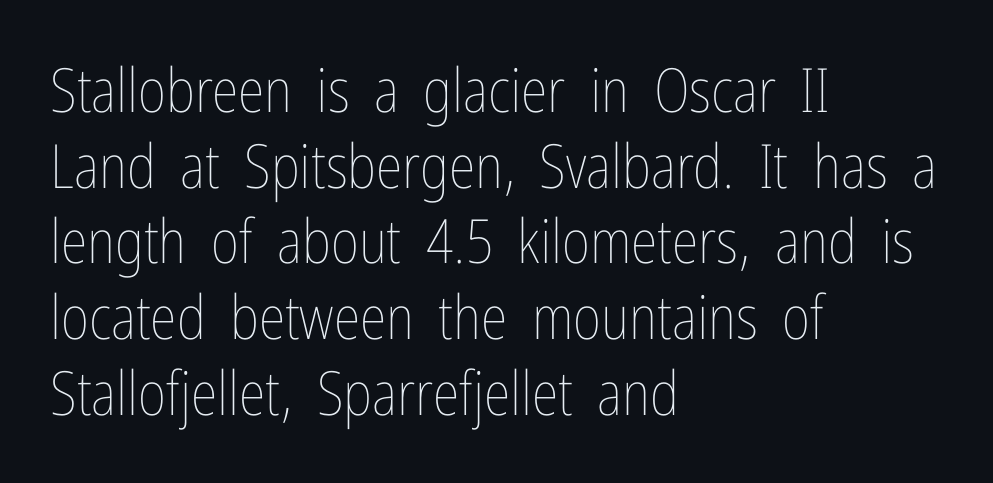
The image shows 61 px thin, condensed type, upright; set left-aligned, line spacing 1.24x, normal letter spacing, not underlined; low stroke contrast and a medium x-height.
